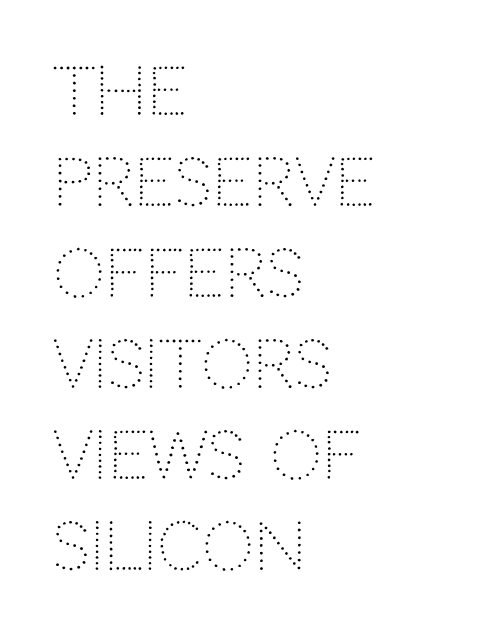
{"serif": "no", "italic": "no", "bold": "no", "weight": "light", "width": "normal", "stroke_contrast": "low", "x_height": "large", "monospaced": "no", "underline": "no", "align": "left", "line_spacing": "normal", "line_spacing_ratio": 1.4, "letter_spacing": "normal", "letter_spacing_em": 0.0, "glyph_px": 65}
